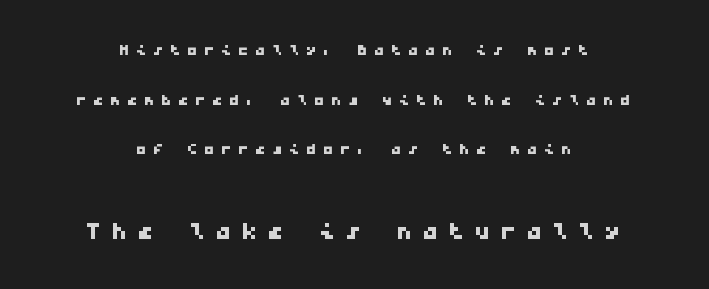
The image shows 32 px wide sans-serif type, monospaced; set centered, loose line spacing (2.36x), unusually wide letter spacing (+0.31 em), not underlined; the second (bottom) block is 1.52x larger; low stroke contrast and a medium x-height.
